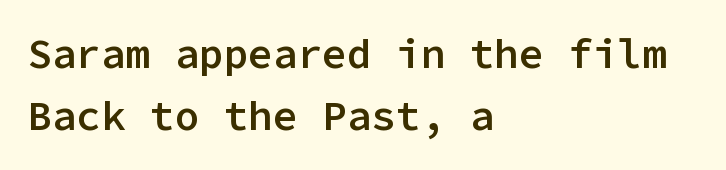
Observe the ordinary spacing: letters are neighbours, not strangers. The letters march in equal steps, a hallmark of fixed-pitch type. Every stem runs plumb, perpendicular to the baseline. Plain, unruled lines of type. Notice how descenders clear the ascenders below comfortably — that's standard leading.
